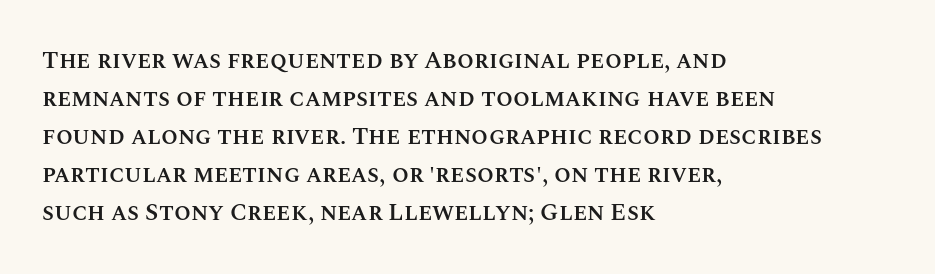
Q: Is the text bold? A: Semi-bold.
Q: Is the text italic (slanted)? A: No, it is upright.
Q: Is the text underlined? A: No.
Q: How is the paragraph aligned? A: Left-aligned.
Q: Is the spacing between letters normal or unusually wide? A: Normal.
Q: Is the spacing between lines tight, normal or loose? A: Normal.
